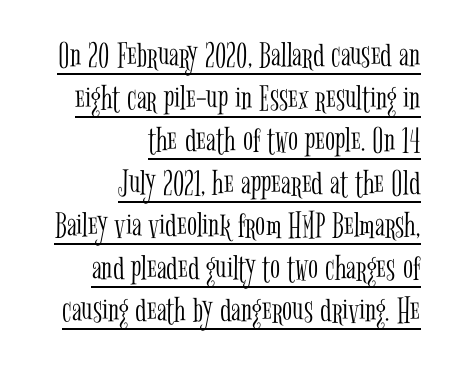
Q: Is the text bold? A: No.
Q: Is the text italic (slanted)? A: No, it is upright.
Q: Is the typeface a serif or a sans-serif typeface? A: Serif.
Q: Is the text underlined? A: Yes.
Q: How is the paragraph aligned? A: Right-aligned.
Q: Is the spacing between letters normal or unusually wide? A: Normal.
Q: Is the spacing between lines tight, normal or loose? A: Tight.
Q: Width (condensed, normal, or wide)? A: Condensed.
Q: Stroke contrast? A: Low.
Q: x-height? A: Medium.
Q: Monospaced? A: No.
